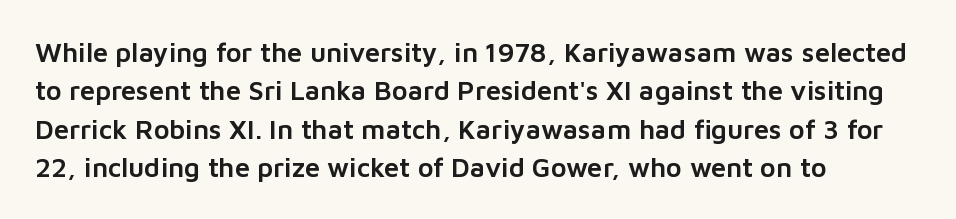
The image shows 27 px text type, upright; set left-aligned, normal line spacing (1.42x), normal letter spacing, not underlined.
